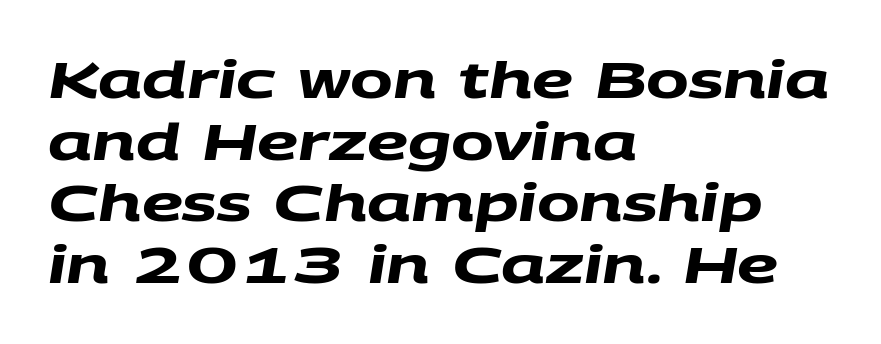
{"serif": "no", "bold": "yes", "weight": "heavy", "width": "wide", "stroke_contrast": "medium", "x_height": "large", "monospaced": "no", "underline": "no", "align": "left", "line_spacing_ratio": 1.21, "letter_spacing": "normal", "letter_spacing_em": 0.0, "glyph_px": 51}
